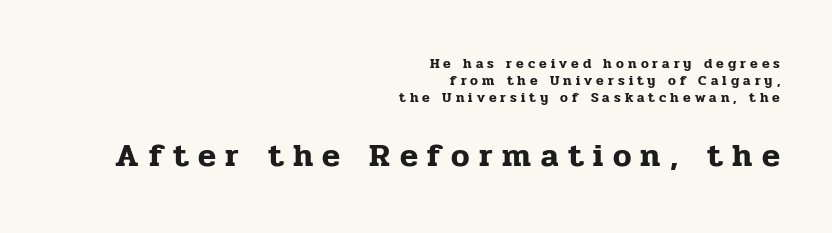
{"serif": "yes", "italic": "no", "width": "normal", "stroke_contrast": "low", "x_height": "medium", "monospaced": "no", "underline": "no", "align": "right", "line_spacing_ratio": 1.2, "letter_spacing": "wide", "letter_spacing_em": 0.29, "larger_block": "second", "size_ratio": 2.36, "glyph_px": 33}
